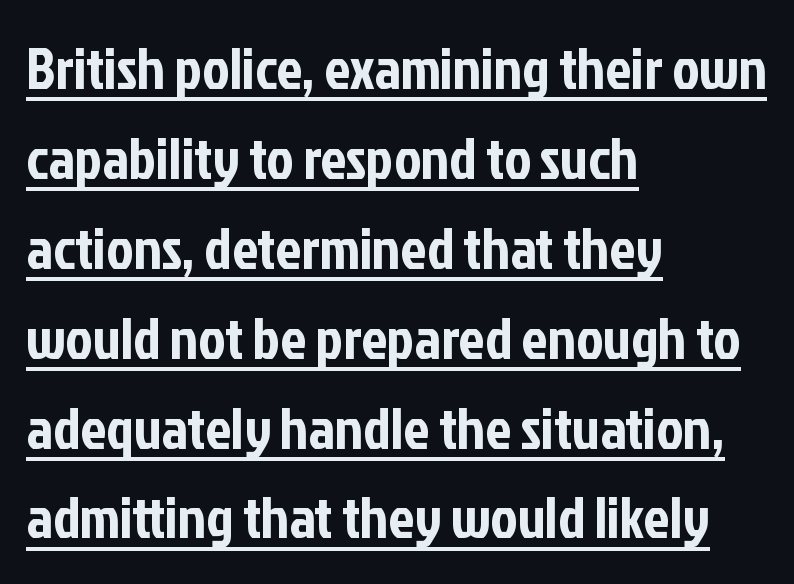
Each line of the rendering has a horizontal stroke beneath the glyphs. How are the letters spaced? Ordinarily, with no added tracking. Do the characters align in a grid? No, the font is proportional. Every row of glyphs begins at an identical x-position on the left. The type sits square on the baseline with zero lean. The leading is moderate, giving the passage an even texture.
